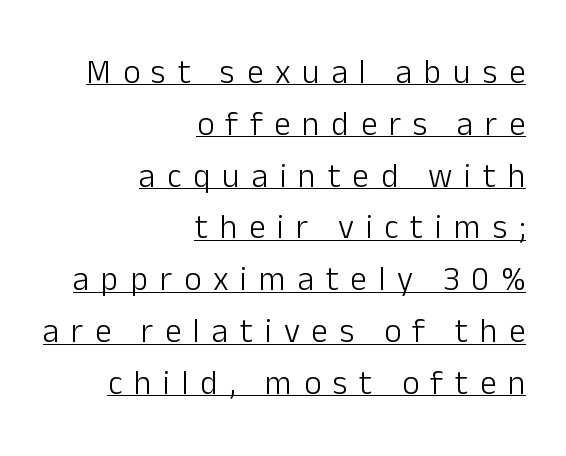
Q: Is the text bold? A: No.
Q: Is the text italic (slanted)? A: No, it is upright.
Q: Is the typeface a serif or a sans-serif typeface? A: Sans-serif.
Q: Is the text underlined? A: Yes.
Q: How is the paragraph aligned? A: Right-aligned.
Q: Is the spacing between letters normal or unusually wide? A: Unusually wide.
Q: Is the spacing between lines tight, normal or loose? A: Normal.
Q: Width (condensed, normal, or wide)? A: Normal.
Q: Stroke contrast? A: Low.
Q: x-height? A: Medium.
Q: Monospaced? A: No.
